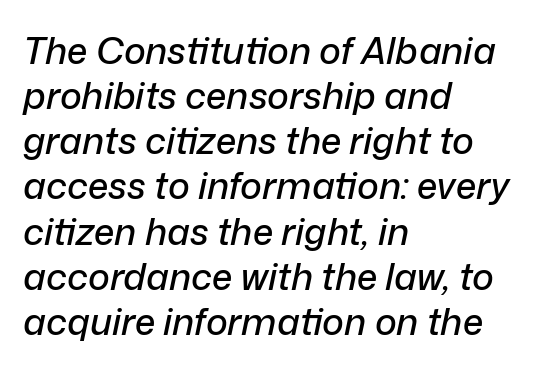
Q: Is the text italic (slanted)? A: Yes, it leans right by about 12 degrees.
Q: Is the text underlined? A: No.
Q: How is the paragraph aligned? A: Left-aligned.
Q: Is the spacing between letters normal or unusually wide? A: Normal.
Q: Width (condensed, normal, or wide)? A: Normal.
Q: Stroke contrast? A: Low.
Q: x-height? A: Medium.
Q: Monospaced? A: No.
